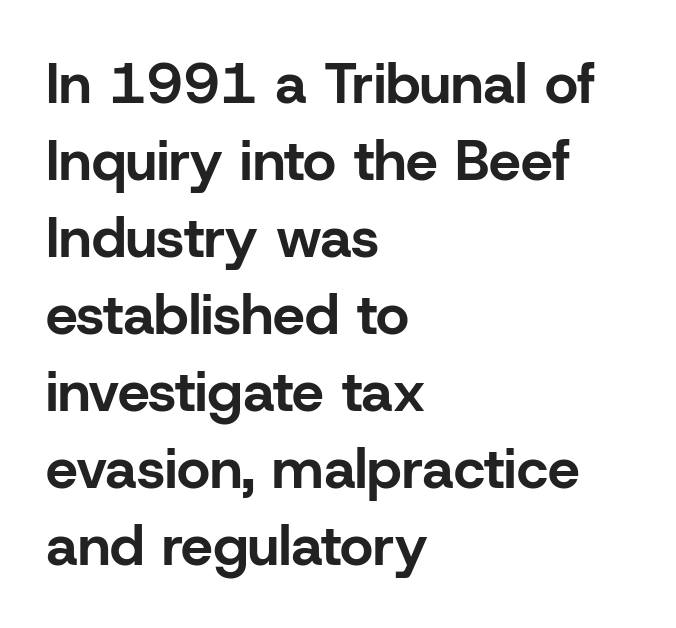
{"serif": "no", "italic": "no", "bold": "yes", "weight": "bold", "width": "normal", "stroke_contrast": "low", "x_height": "medium", "monospaced": "no", "underline": "no", "align": "left", "line_spacing": "normal", "line_spacing_ratio": 1.35, "letter_spacing": "normal", "letter_spacing_em": 0.0, "glyph_px": 57}
